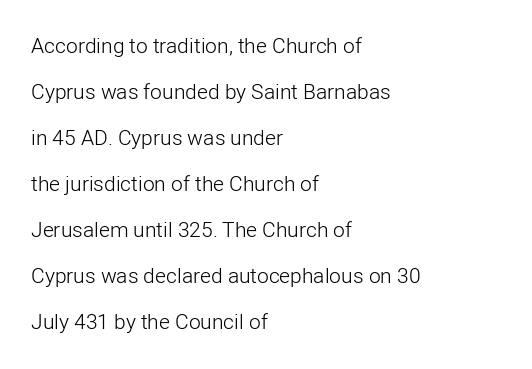
Q: Is the text bold? A: No.
Q: Is the text italic (slanted)? A: No, it is upright.
Q: Is the text underlined? A: No.
Q: How is the paragraph aligned? A: Left-aligned.
Q: Is the spacing between letters normal or unusually wide? A: Normal.
Q: Is the spacing between lines tight, normal or loose? A: Loose.
